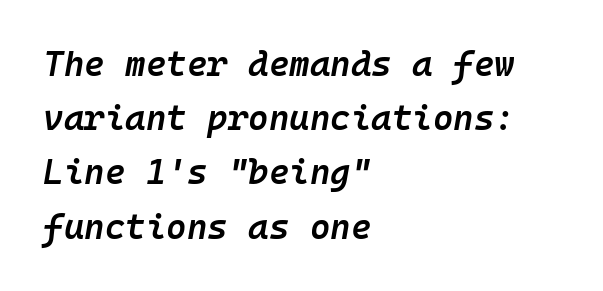
Q: Is the text bold? A: Semi-bold.
Q: Is the text italic (slanted)? A: Yes, it leans right by about 10 degrees.
Q: Is the text underlined? A: No.
Q: How is the paragraph aligned? A: Left-aligned.
Q: Is the spacing between letters normal or unusually wide? A: Normal.
Q: Is the spacing between lines tight, normal or loose? A: Normal.
Q: Width (condensed, normal, or wide)? A: Normal.
Q: Stroke contrast? A: Low.
Q: x-height? A: Medium.
Q: Monospaced? A: Yes.
